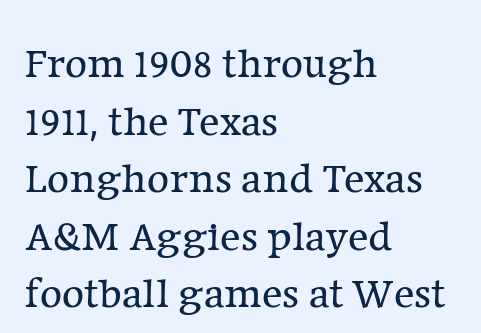
{"serif": "yes", "italic": "no", "bold": "no", "weight": "regular", "width": "normal", "stroke_contrast": "low", "x_height": "medium", "monospaced": "no", "underline": "no", "align": "left", "line_spacing": "normal", "line_spacing_ratio": 1.34, "letter_spacing": "normal", "letter_spacing_em": 0.0, "glyph_px": 43}
